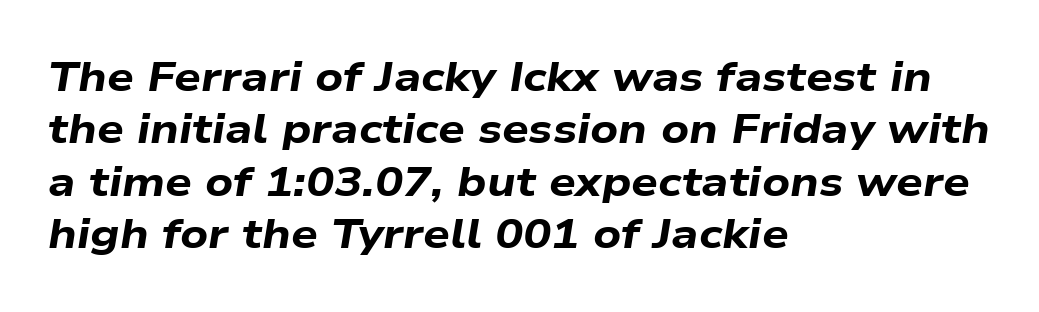
The image shows 42 px bold, wide type, italic (leaning right); set left-aligned, normal line spacing (1.25x), normal letter spacing, not underlined; low stroke contrast and a medium x-height.
